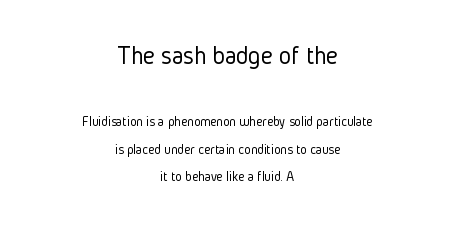
If you squint, the top block still reads clearly — it's the larger of the two. Notice how the stems are strictly vertical — no italics here. This rendering uses center alignment, leaving both contours irregular but symmetric. Nothing unusual about the tracking: characters are spaced as the font intends. Interline gaps are noticeably wide in this sample. Beneath every word, the page is bare.
